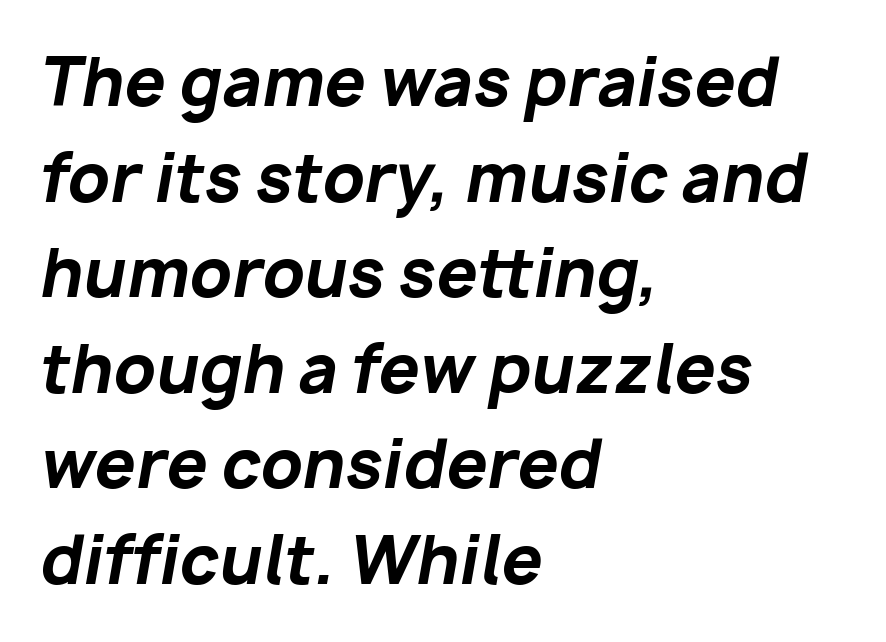
The gaps between neighbouring characters are ordinary and unremarkable. This block has exactly the height ordinary leading produces. Nobody drew a line under any word here. Do the characters align in a grid? No, the font is proportional. Casual observation: everything's shoved over to the left.
